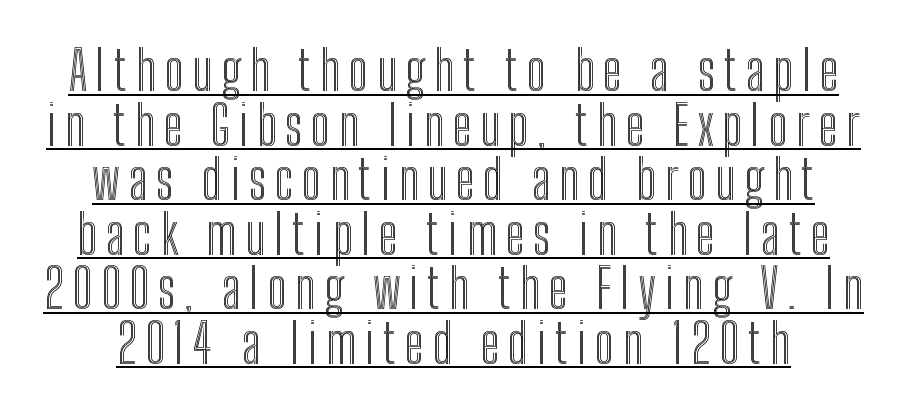
Students, observe the line beneath the letters — that is underlining. The letters stand upright; this is a roman face. Looks like regular typesetting: each glyph gets only the width it needs. Vertical spacing — tight.
